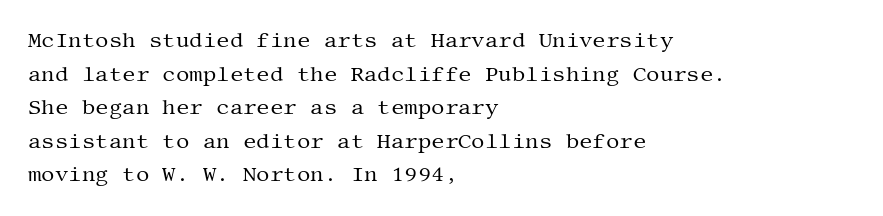
Q: Is the text bold? A: No.
Q: Is the text italic (slanted)? A: No, it is upright.
Q: Is the text underlined? A: No.
Q: How is the paragraph aligned? A: Left-aligned.
Q: Is the spacing between letters normal or unusually wide? A: Normal.
Q: Is the spacing between lines tight, normal or loose? A: Normal.
